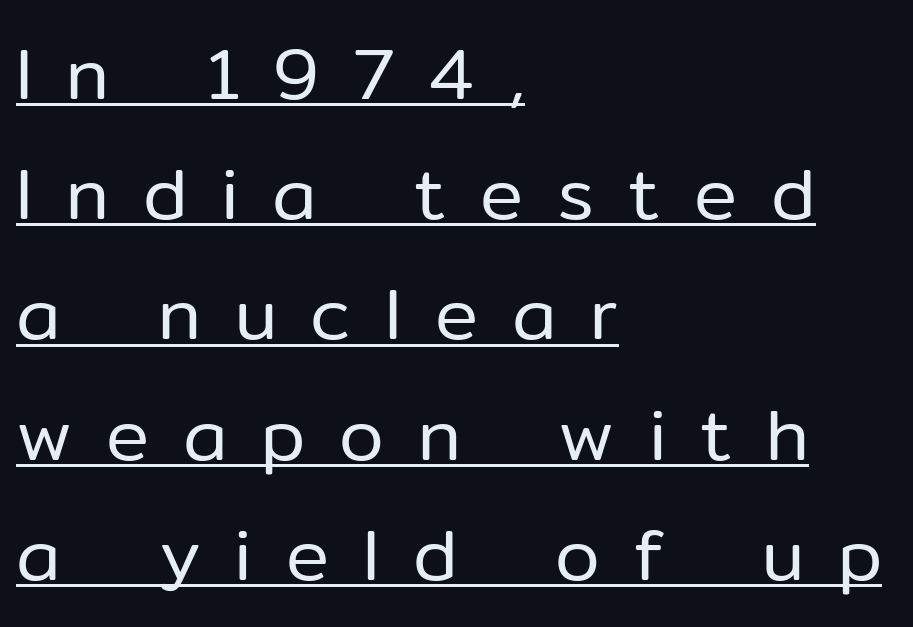
{"serif": "no", "italic": "no", "bold": "no", "weight": "regular", "width": "normal", "stroke_contrast": "low", "x_height": "medium", "monospaced": "no", "underline": "yes", "align": "left", "line_spacing": "normal", "line_spacing_ratio": 1.67, "letter_spacing": "wide", "letter_spacing_em": 0.47, "glyph_px": 72}
